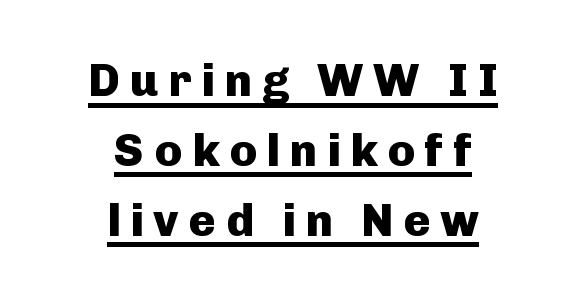
{"serif": "no", "italic": "no", "bold": "yes", "weight": "heavy", "width": "normal", "stroke_contrast": "low", "x_height": "medium", "monospaced": "no", "underline": "yes", "align": "center", "line_spacing": "normal", "line_spacing_ratio": 1.52, "letter_spacing": "wide", "letter_spacing_em": 0.21, "glyph_px": 46}
